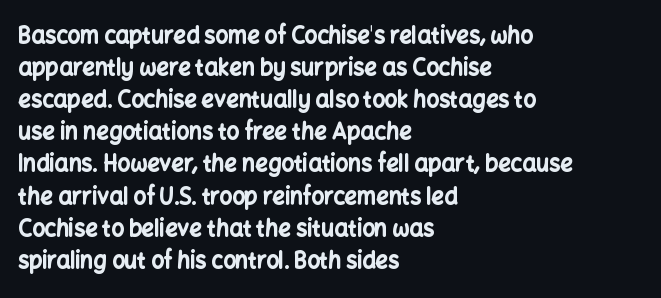
The image shows 22 px bold type, upright; set left-aligned, normal line spacing (1.46x), normal letter spacing, not underlined.
